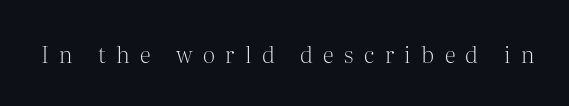
Q: Is the text bold? A: No.
Q: Is the text italic (slanted)? A: No, it is upright.
Q: Is the text underlined? A: No.
Q: Is the spacing between letters normal or unusually wide? A: Unusually wide.
